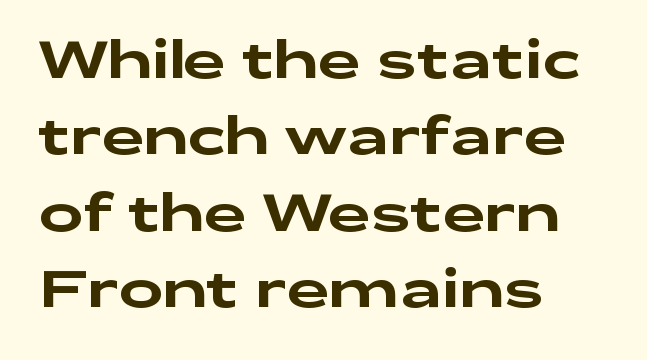
{"serif": "no", "italic": "no", "width": "wide", "stroke_contrast": "low", "x_height": "medium", "monospaced": "no", "underline": "no", "align": "left", "line_spacing": "normal", "line_spacing_ratio": 1.44, "letter_spacing": "normal", "letter_spacing_em": 0.0, "glyph_px": 53}
